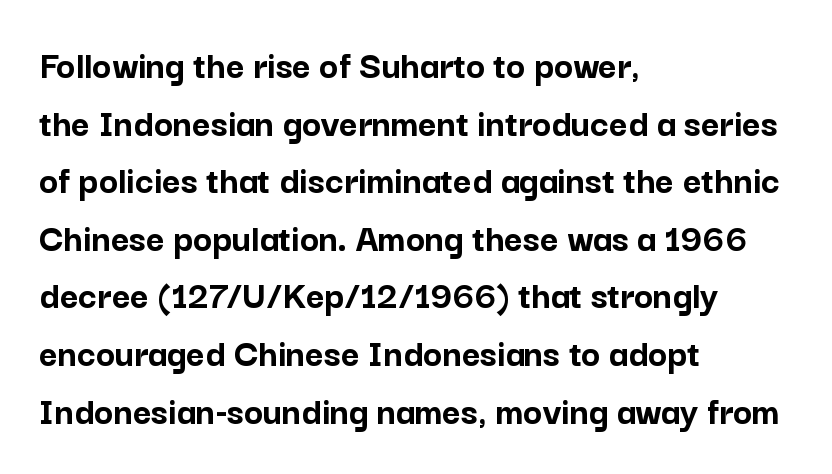
Q: Is the text bold? A: Yes.
Q: Is the text italic (slanted)? A: No, it is upright.
Q: Is the typeface a serif or a sans-serif typeface? A: Sans-serif.
Q: Is the text underlined? A: No.
Q: How is the paragraph aligned? A: Left-aligned.
Q: Is the spacing between letters normal or unusually wide? A: Normal.
Q: Is the spacing between lines tight, normal or loose? A: Normal.
Q: Width (condensed, normal, or wide)? A: Normal.
Q: Stroke contrast? A: Low.
Q: x-height? A: Medium.
Q: Monospaced? A: No.
